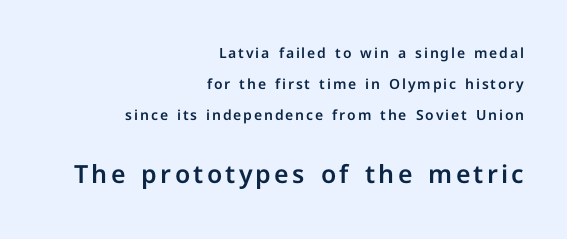
Larger block? The one below; the one above is distinctly smaller. Notice how the stems are strictly vertical — no italics here. How would I describe the line gaps? Wide and relaxed. This rendering uses right alignment, leaving the left contour irregular. Only glyphs here, with clear space below each row.
